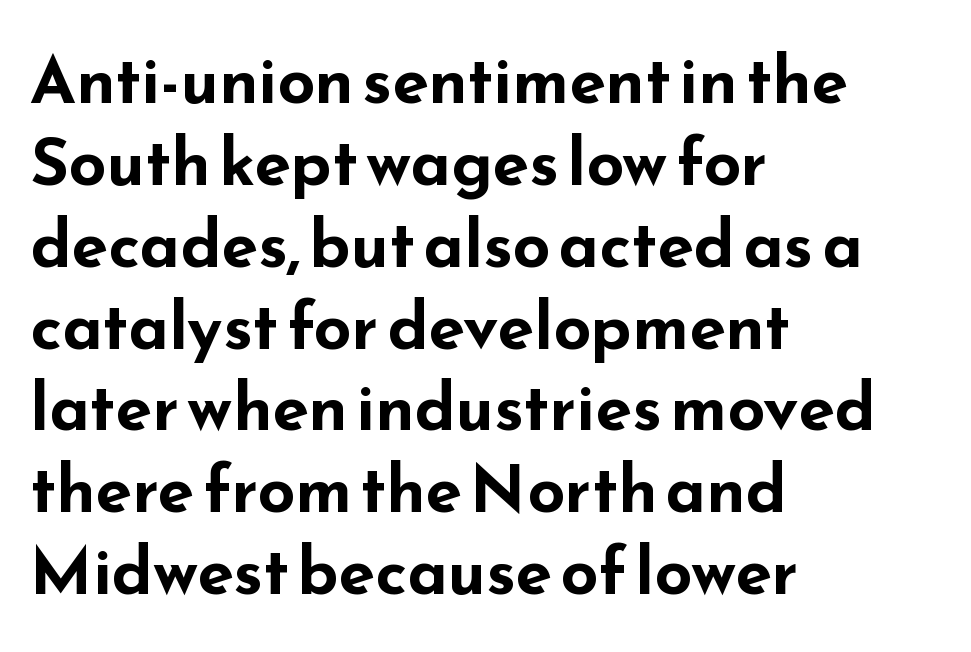
The font family rendered here belongs to the sans-serif group. The passage shown has conventional tracking throughout. Lines of text with bare space underneath. Each line starts at the same left margin while the right side varies. Character widths vary here, with narrow letters taking less room than wide ones. Each glyph is drawn with heavy, bold strokes.
